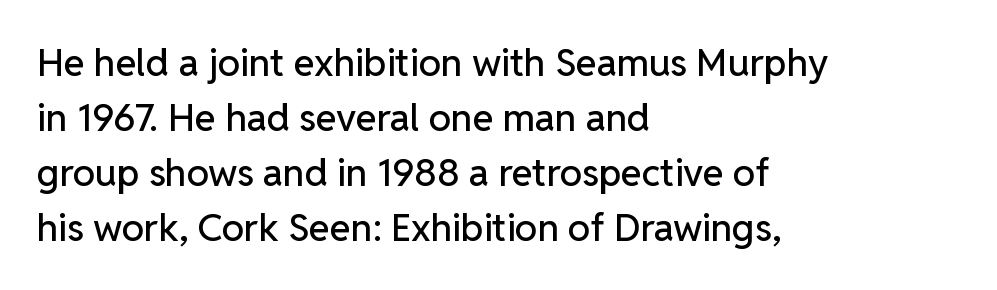
Compared with a centered layout, this one pins lines to the left instead. The lines sit at an ordinary, default distance from one another. In terms of posture, this sample is upright. Descenders hang freely into open space. The text was rendered using a sans face with plain stroke endings. This sample has the flowing, uneven cadence of proportional lettering.
